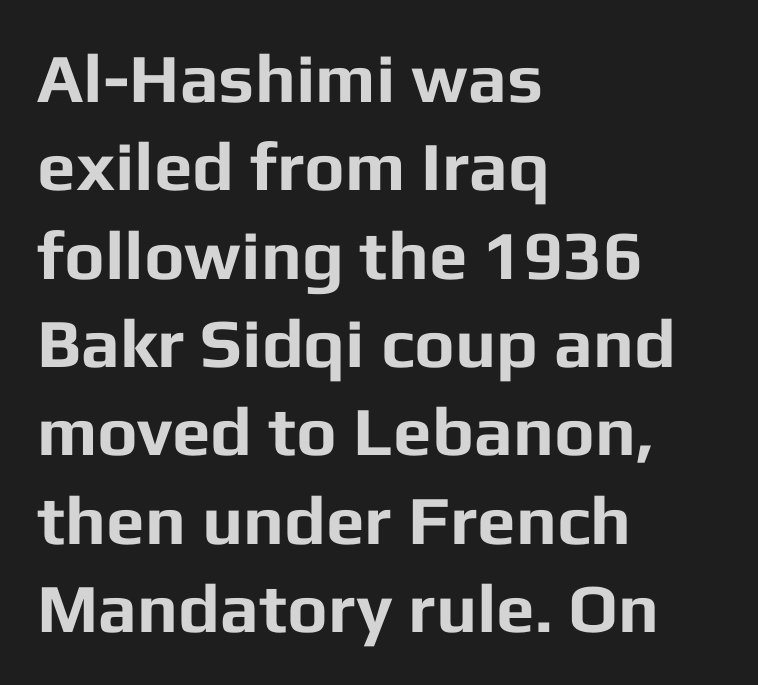
The strokes are fattened all the way to bold. Normally led — the rows are evenly, conventionally spaced. The letters sit at their default tracking, neither squeezed nor spread. Do the characters align in a grid? No, the font is proportional. The setting favours the left margin, as ordinary paragraphs usually do. No italicization has been applied; the sample stays upright.
